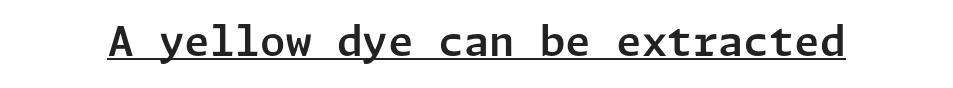
The image shows 41 px sans-serif type, upright; set normal letter spacing, underlined; low stroke contrast and a medium x-height.
